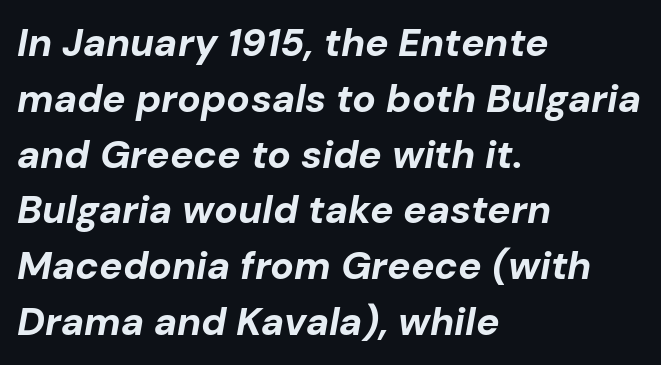
{"italic": "yes", "lean": "right", "slant_degrees": 10, "bold": "yes", "weight": "bold", "width": "normal", "stroke_contrast": "low", "x_height": "medium", "monospaced": "no", "underline": "no", "align": "left", "line_spacing": "normal", "line_spacing_ratio": 1.43, "letter_spacing": "normal", "letter_spacing_em": 0.0, "glyph_px": 39}
